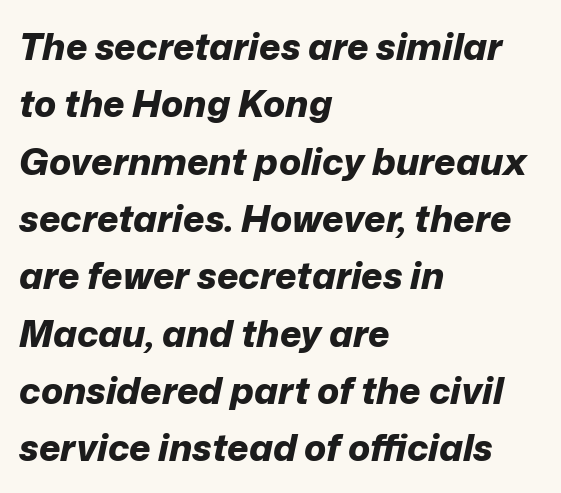
{"italic": "yes", "lean": "right", "slant_degrees": 12, "bold": "yes", "weight": "bold", "width": "normal", "stroke_contrast": "low", "x_height": "medium", "monospaced": "no", "underline": "no", "align": "left", "line_spacing": "normal", "line_spacing_ratio": 1.55, "letter_spacing": "normal", "letter_spacing_em": 0.0, "glyph_px": 37}
